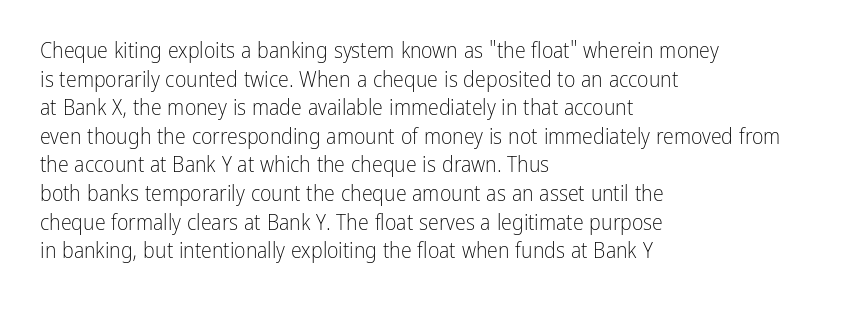
The image shows 22 px text type, upright; set left-aligned, normal line spacing (1.3x), normal letter spacing, not underlined.
